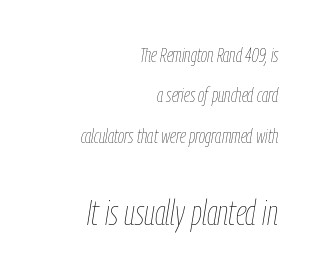
The image shows 35 px thin, condensed type, italic (leaning right); set right-aligned, loose line spacing (2.02x), normal letter spacing, not underlined; the second (bottom) block is 1.75x larger; low stroke contrast and a medium x-height.
